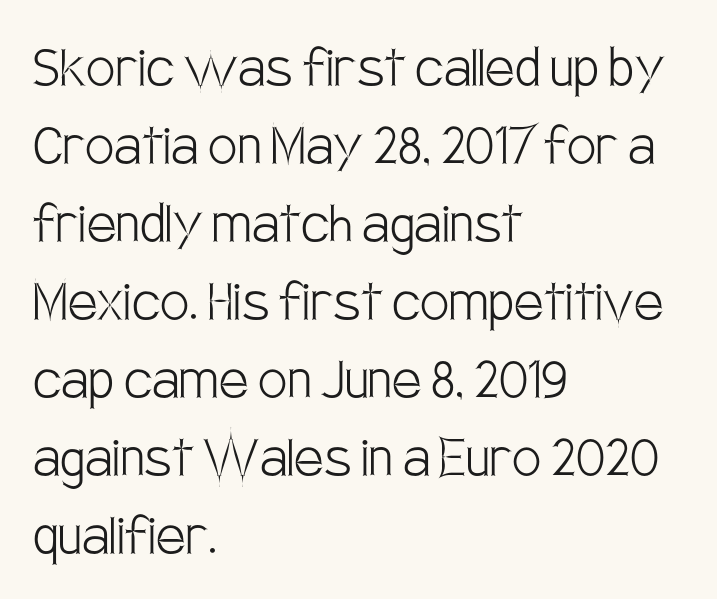
Here the glyphs are tracked normally, forming tight word shapes. Do the characters align in a grid? No, the font is proportional. This reads as an unemphasized weight, regular at the heaviest. The typesetter chose a ragged-right arrangement here. Posture: upright roman.
